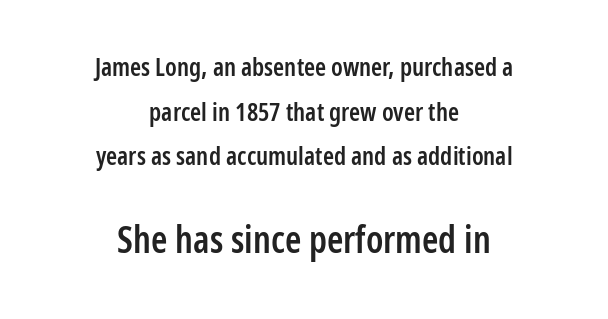
Q: Is the text bold? A: Semi-bold.
Q: Is the text italic (slanted)? A: No, it is upright.
Q: Is the typeface a serif or a sans-serif typeface? A: Sans-serif.
Q: Is the text underlined? A: No.
Q: How is the paragraph aligned? A: Centered.
Q: Is the spacing between letters normal or unusually wide? A: Normal.
Q: Which block of text is set in a larger size, the first (top) or the second (bottom)? A: The second (bottom) one.
Q: Width (condensed, normal, or wide)? A: Condensed.
Q: Stroke contrast? A: Low.
Q: x-height? A: Medium.
Q: Monospaced? A: No.
